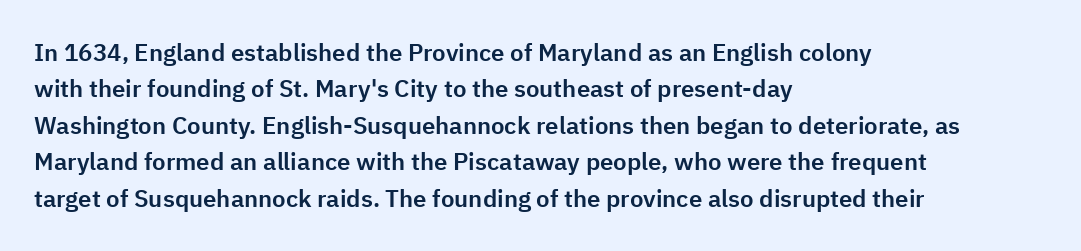
Q: Is the text italic (slanted)? A: No, it is upright.
Q: Is the text underlined? A: No.
Q: How is the paragraph aligned? A: Left-aligned.
Q: Is the spacing between letters normal or unusually wide? A: Normal.
Q: Is the spacing between lines tight, normal or loose? A: Normal.
